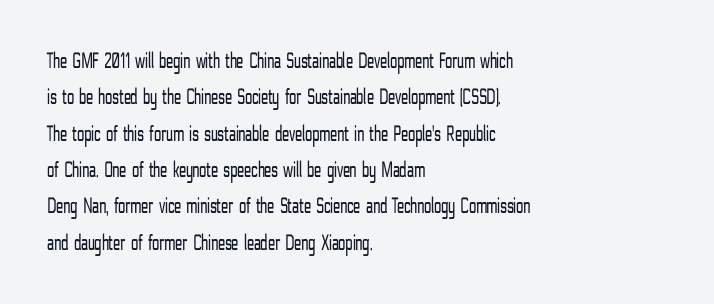
Q: Is the text bold? A: No.
Q: Is the text italic (slanted)? A: No, it is upright.
Q: Is the text underlined? A: No.
Q: How is the paragraph aligned? A: Left-aligned.
Q: Is the spacing between letters normal or unusually wide? A: Normal.
Q: Is the spacing between lines tight, normal or loose? A: Normal.
